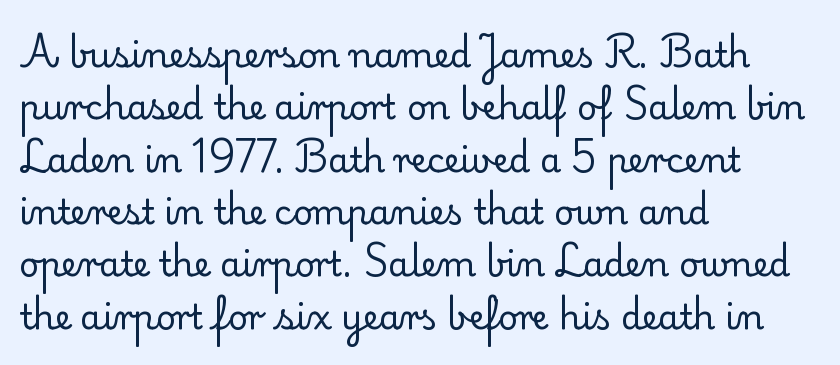
The image shows 34 px regular-weight serif type, upright; set left-aligned, normal line spacing (1.54x), normal letter spacing, not underlined; low stroke contrast and a small x-height.
